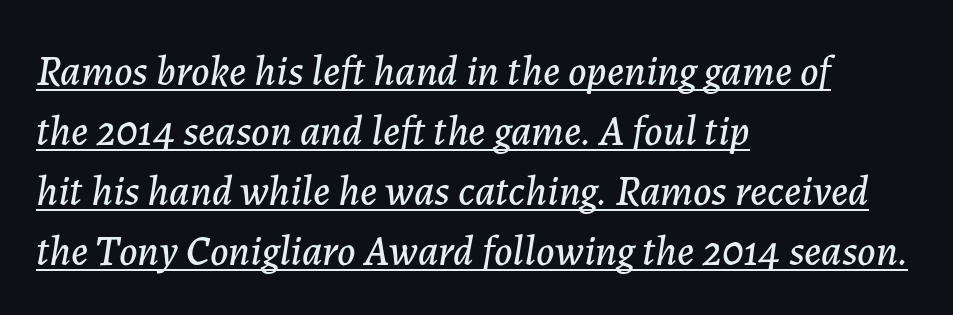
Do the characters align in a grid? No, the font is proportional. If you drew a line through each stem, it would be angled. A normal amount of white space separates one row of letters from the next. Glance below the letters and you will spot a drawn line. Letter spacing: default. Each line starts at the same left margin while the right side varies.
